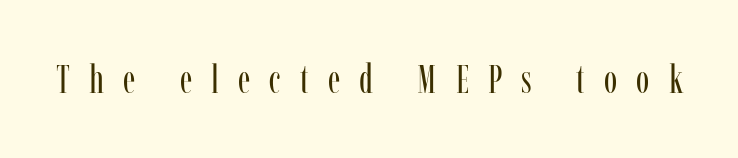
Characters remain perfectly vertical along every line. The text was rendered using a seriffed face with decorative stroke endings. Think standard paragraph weight, or any step lighter than that. Glyph-to-glyph distance is far greater than everyday printed text. Quick note: underline off. Character widths vary here, with narrow letters taking less room than wide ones.
